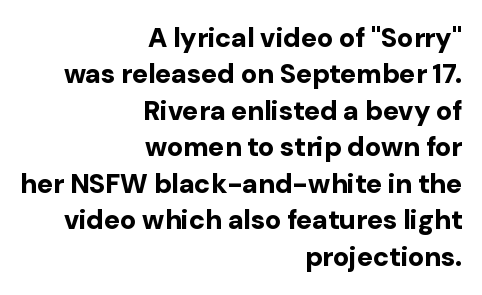
The string is rendered with underlining switched off. These lines were composed using upright roman letters. Default kerning and tracking; the words read as compact shapes. Pretty heavy lettering here — definitely bold.
